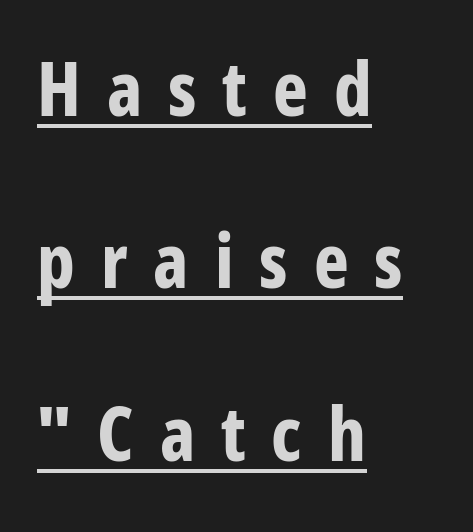
The image shows 74 px bold, condensed sans-serif type, upright; set left-aligned, loose line spacing (2.33x), unusually wide letter spacing (+0.35 em), underlined; low stroke contrast and a medium x-height.
